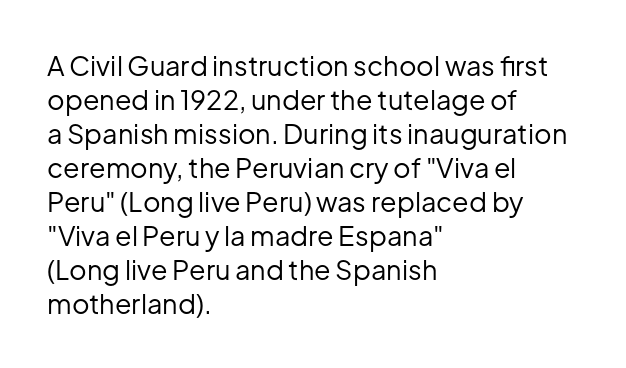
Vertically, the passage feels balanced, rows spaced as you'd expect. The strip under each line holds only bare page. Weight: in the light-to-regular range. Glyph-to-glyph distance matches everyday printed text.
